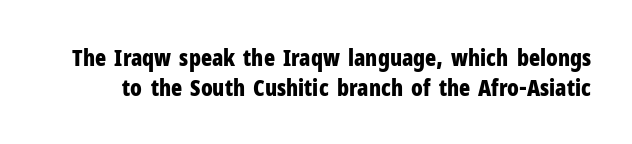
The image shows 23 px bold type, upright; set normal line spacing (1.29x), normal letter spacing, not underlined.
